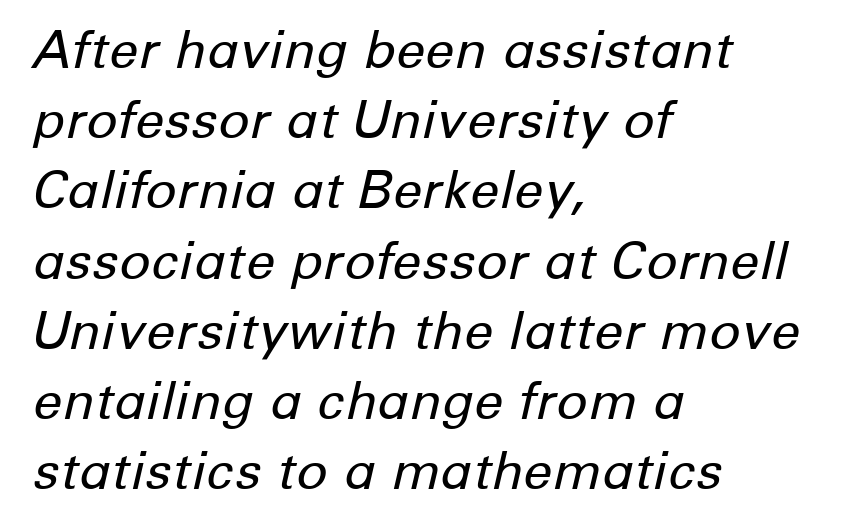
{"italic": "yes", "lean": "right", "slant_degrees": 12, "bold": "no", "weight": "regular", "width": "normal", "stroke_contrast": "low", "x_height": "medium", "monospaced": "no", "underline": "no", "align": "left", "line_spacing": "normal", "line_spacing_ratio": 1.35, "letter_spacing": "normal", "letter_spacing_em": 0.0, "glyph_px": 52}
